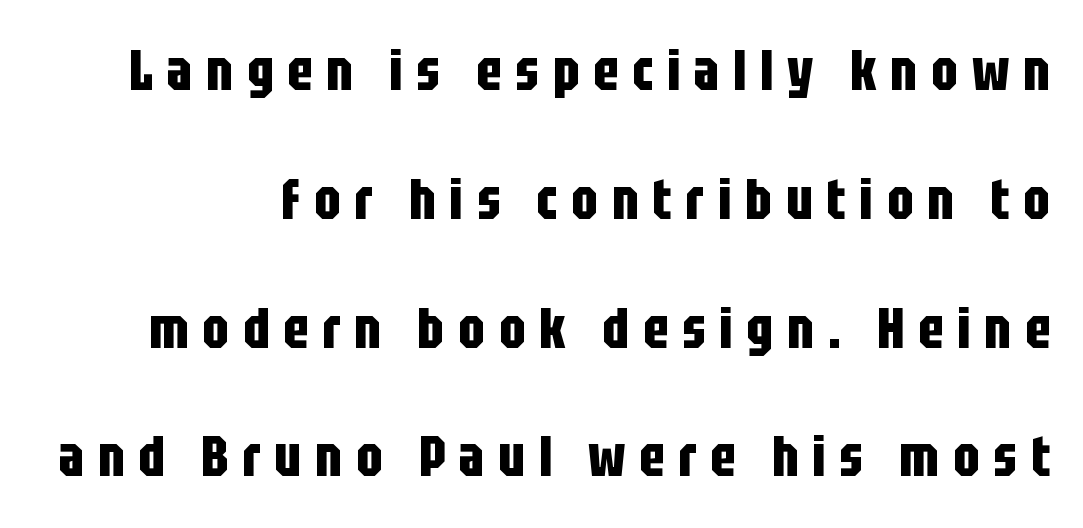
The line-height multiplier appears high, well above default. Each letter keeps its own natural width here, so spacing adapts to shape. Type without underlining. Typographic density is high because the face is bold. The type sits square on the baseline with zero lean. The typeface chosen for these lines omits serifs.
